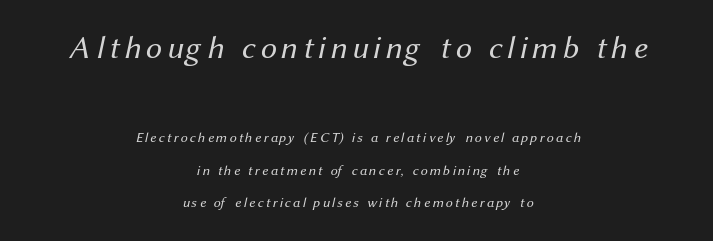
Q: Is the text bold? A: No.
Q: Is the typeface a serif or a sans-serif typeface? A: Sans-serif.
Q: Is the text underlined? A: No.
Q: How is the paragraph aligned? A: Centered.
Q: Is the spacing between lines tight, normal or loose? A: Loose.
Q: Which block of text is set in a larger size, the first (top) or the second (bottom)? A: The first (top) one.
Q: Width (condensed, normal, or wide)? A: Normal.
Q: Stroke contrast? A: Medium.
Q: x-height? A: Medium.
Q: Monospaced? A: No.
